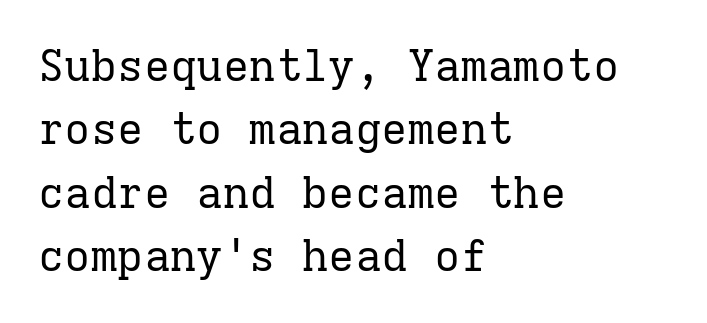
Q: Is the text bold? A: No.
Q: Is the text italic (slanted)? A: No, it is upright.
Q: Is the typeface a serif or a sans-serif typeface? A: Serif.
Q: Is the text underlined? A: No.
Q: How is the paragraph aligned? A: Left-aligned.
Q: Is the spacing between letters normal or unusually wide? A: Normal.
Q: Is the spacing between lines tight, normal or loose? A: Normal.
Q: Width (condensed, normal, or wide)? A: Normal.
Q: Stroke contrast? A: Low.
Q: x-height? A: Medium.
Q: Monospaced? A: Yes.
